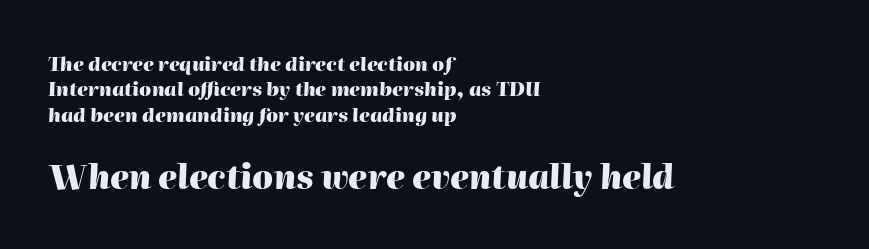
The image shows 33 px heavy type, italic (leaning right); set left-aligned, normal line spacing (1.33x), normal letter spacing, not underlined; the second (bottom) block is 1.74x larger; high stroke contrast and a medium x-height.
